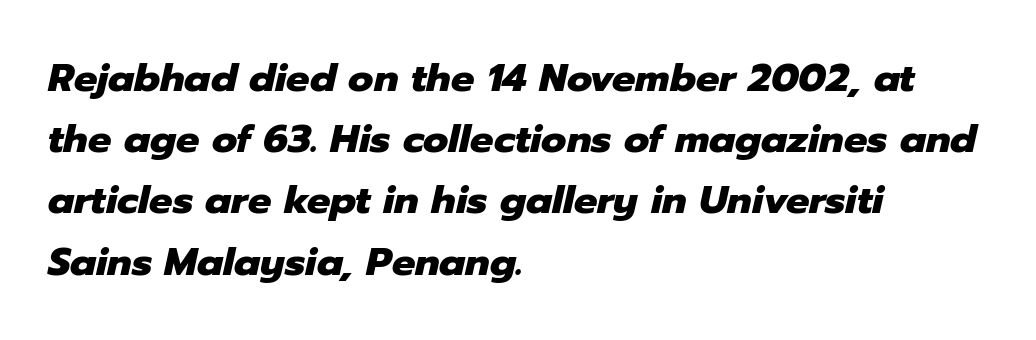
{"italic": "yes", "lean": "right", "slant_degrees": 12, "bold": "yes", "weight": "heavy", "width": "normal", "stroke_contrast": "low", "x_height": "medium", "monospaced": "no", "underline": "no", "align": "left", "line_spacing": "normal", "line_spacing_ratio": 1.57, "letter_spacing": "normal", "letter_spacing_em": 0.0, "glyph_px": 39}
